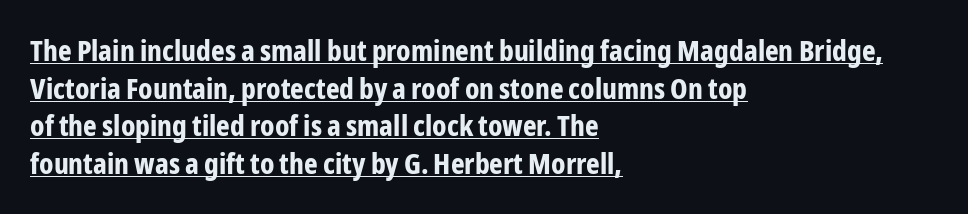
Q: Is the text bold? A: Yes.
Q: Is the text italic (slanted)? A: No, it is upright.
Q: Is the typeface a serif or a sans-serif typeface? A: Sans-serif.
Q: Is the text underlined? A: Yes.
Q: How is the paragraph aligned? A: Left-aligned.
Q: Is the spacing between letters normal or unusually wide? A: Normal.
Q: Is the spacing between lines tight, normal or loose? A: Normal.
Q: Width (condensed, normal, or wide)? A: Condensed.
Q: Stroke contrast? A: Low.
Q: x-height? A: Medium.
Q: Monospaced? A: No.
